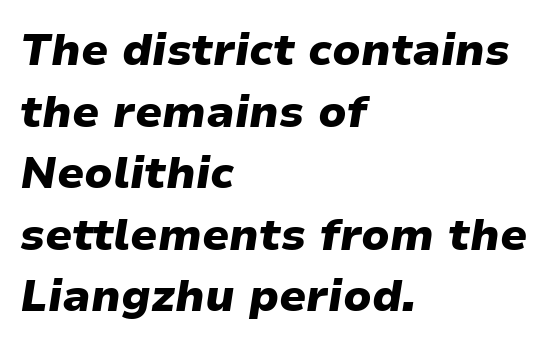
Q: Is the text bold? A: Yes.
Q: Is the text italic (slanted)? A: Yes, it leans right by about 9 degrees.
Q: Is the text underlined? A: No.
Q: How is the paragraph aligned? A: Left-aligned.
Q: Is the spacing between letters normal or unusually wide? A: Normal.
Q: Is the spacing between lines tight, normal or loose? A: Normal.
Q: Width (condensed, normal, or wide)? A: Normal.
Q: Stroke contrast? A: Low.
Q: x-height? A: Medium.
Q: Monospaced? A: No.
